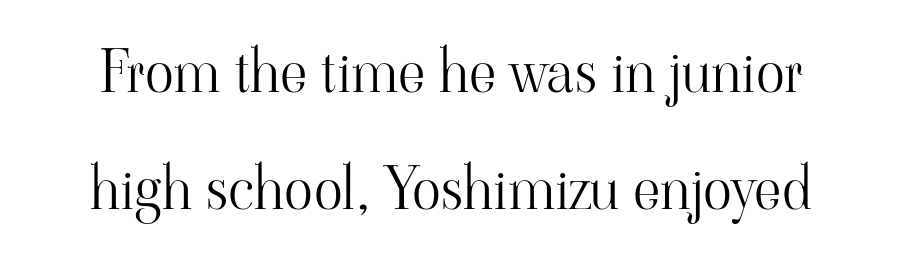
The image shows 60 px light serif type, upright; set loose line spacing (1.95x), normal letter spacing, not underlined; high stroke contrast and a small x-height.
